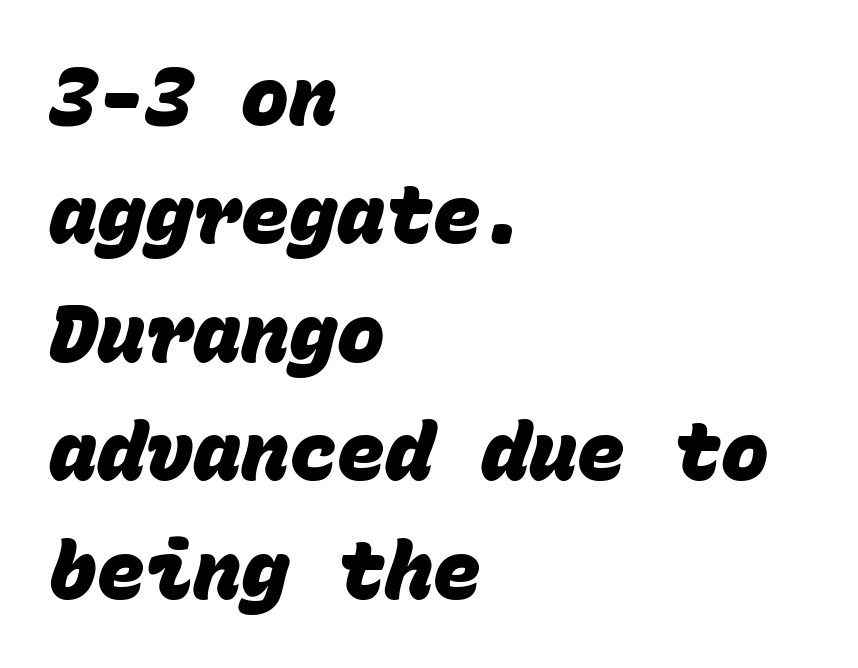
The image shows 80 px heavy sans-serif type, monospaced; set left-aligned, normal line spacing (1.48x), normal letter spacing, not underlined; low stroke contrast and a large x-height.
